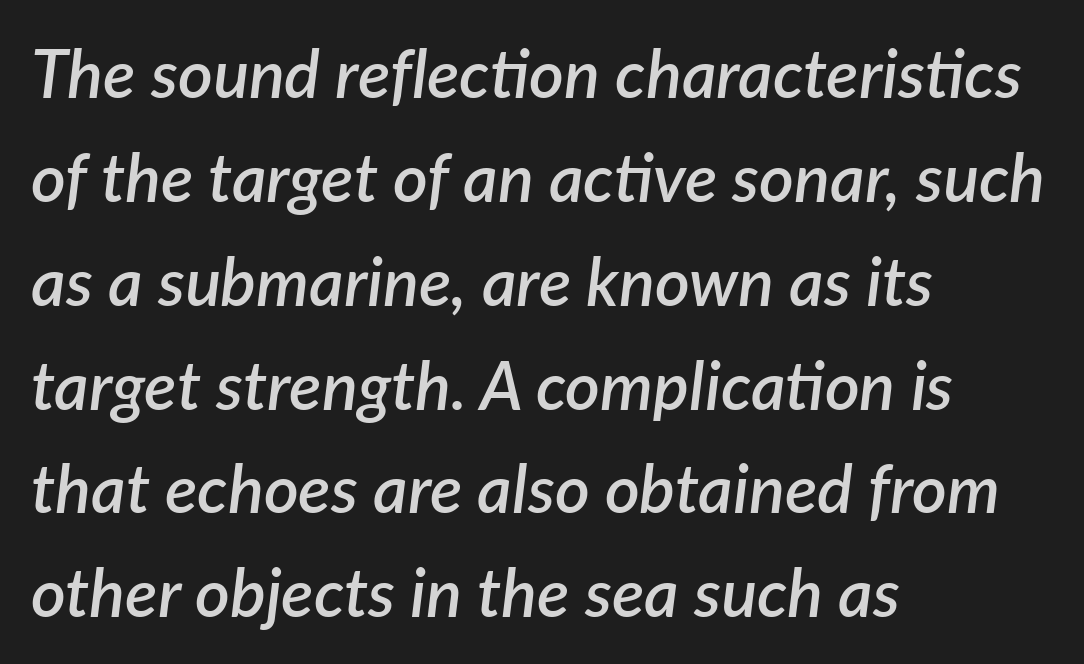
The image shows 67 px semibold type, italic (leaning right); set left-aligned, normal line spacing (1.55x), normal letter spacing, not underlined; low stroke contrast and a medium x-height.
